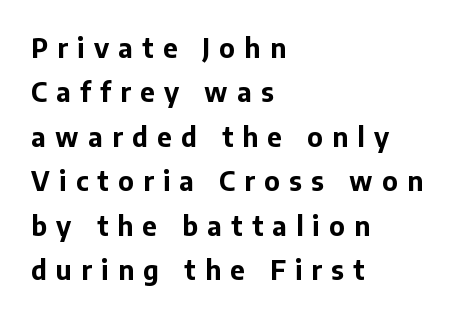
{"italic": "no", "bold": "yes", "underline": "no", "align": "left", "line_spacing_ratio": 1.71, "letter_spacing": "wide", "letter_spacing_em": 0.36, "glyph_px": 26}
